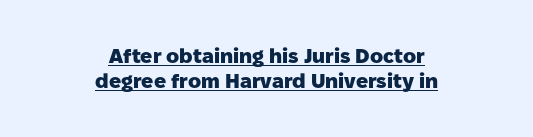
The image shows 20 px bold type, upright; set centered, line spacing 1.23x, normal letter spacing, underlined.
